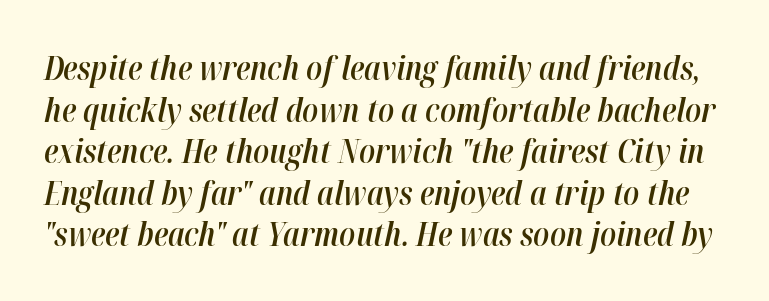
{"italic": "yes", "lean": "right", "slant_degrees": 12, "bold": "semi", "weight": "semibold", "width": "condensed", "stroke_contrast": "high", "x_height": "medium", "monospaced": "no", "underline": "no", "line_spacing": "normal", "line_spacing_ratio": 1.26, "letter_spacing": "normal", "letter_spacing_em": 0.0, "glyph_px": 33}
